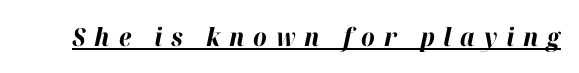
The image shows 25 px bold type, italic (leaning right); set unusually wide letter spacing (+0.35 em), underlined.
